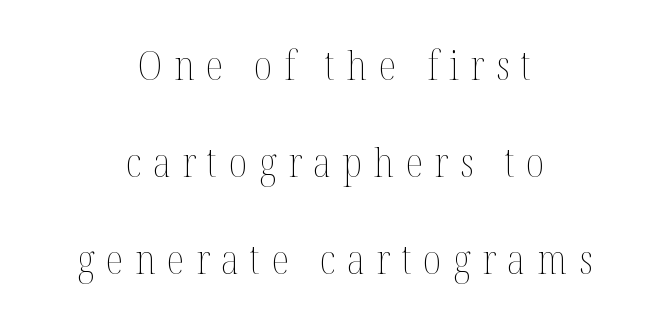
Q: Is the text bold? A: No.
Q: Is the text italic (slanted)? A: No, it is upright.
Q: Is the text underlined? A: No.
Q: How is the paragraph aligned? A: Centered.
Q: Is the spacing between letters normal or unusually wide? A: Unusually wide.
Q: Is the spacing between lines tight, normal or loose? A: Loose.
Q: Width (condensed, normal, or wide)? A: Condensed.
Q: Stroke contrast? A: Medium.
Q: x-height? A: Medium.
Q: Monospaced? A: No.
